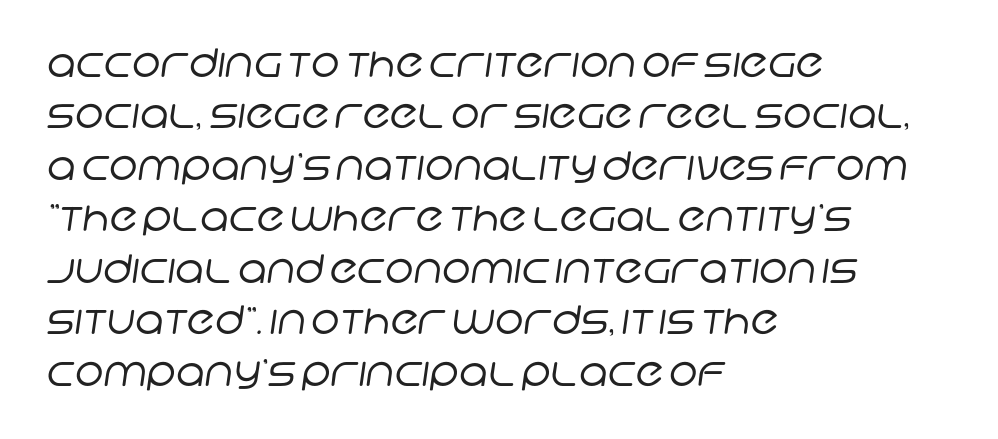
{"serif": "no", "bold": "no", "weight": "regular", "width": "normal", "stroke_contrast": "low", "x_height": "large", "monospaced": "no", "underline": "no", "align": "left", "line_spacing": "normal", "line_spacing_ratio": 1.32, "letter_spacing": "normal", "letter_spacing_em": 0.0, "glyph_px": 39}
